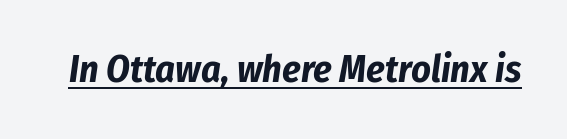
{"italic": "yes", "lean": "right", "slant_degrees": 8, "bold": "yes", "weight": "bold", "width": "condensed", "stroke_contrast": "low", "x_height": "medium", "monospaced": "no", "underline": "yes", "letter_spacing": "normal", "letter_spacing_em": 0.0, "glyph_px": 38}
